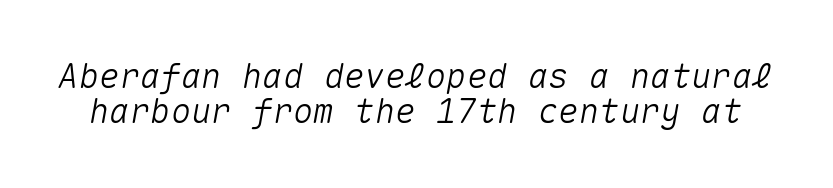
Students, observe: this is what under-led, compact text looks like. These lines keep a tight, regular rhythm from letter to letter. The letters march in equal steps, a hallmark of fixed-pitch type. Plain, unruled lines of type.
